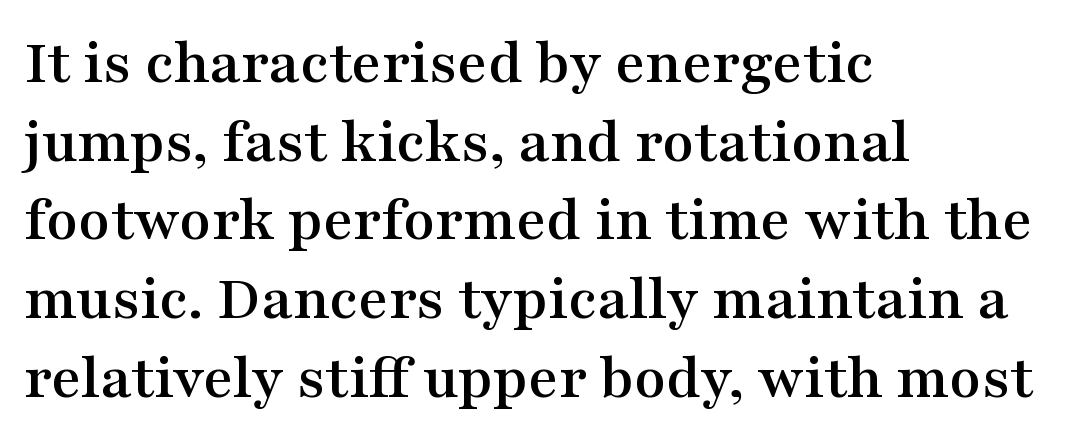
{"serif": "yes", "italic": "no", "width": "wide", "stroke_contrast": "medium", "x_height": "medium", "monospaced": "no", "underline": "no", "align": "left", "line_spacing_ratio": 1.21, "letter_spacing": "normal", "letter_spacing_em": 0.0, "glyph_px": 65}
